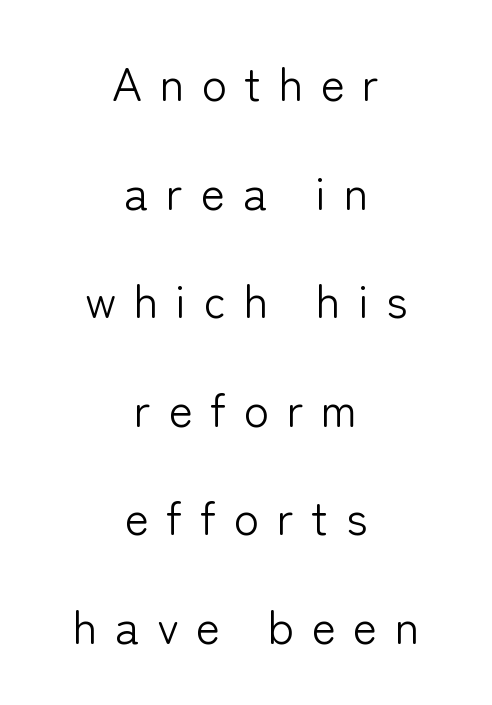
The letters advance in unequal steps, a hallmark of proportional type. The lines are quadded center. Tall strokes in this sample are plumb rather than angled. Stem width sits at or under what a default text font uses. Serifs: no, the terminals of the letterforms are clean. These lines have a slow, spaced-out rhythm from letter to letter.
